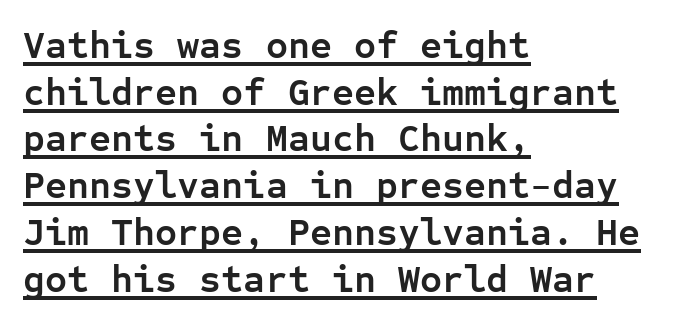
The image shows 38 px semibold sans-serif type, upright, monospaced; set left-aligned, line spacing 1.23x, normal letter spacing, underlined; low stroke contrast and a medium x-height.
